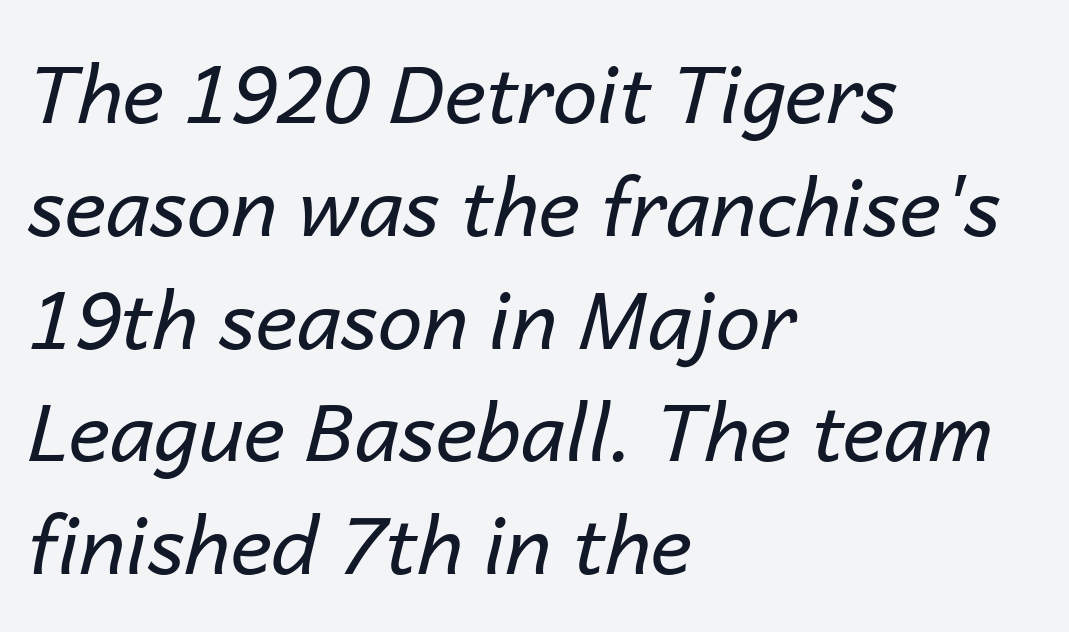
The image shows 80 px regular-weight type, italic (leaning right); set left-aligned, normal line spacing (1.41x), normal letter spacing, not underlined; low stroke contrast and a medium x-height.
